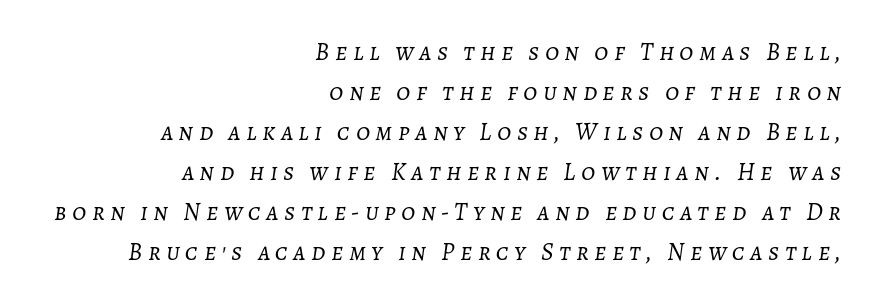
The image shows 25 px text type, italic (leaning right); set right-aligned, normal line spacing (1.6x), unusually wide letter spacing (+0.22 em), not underlined.
